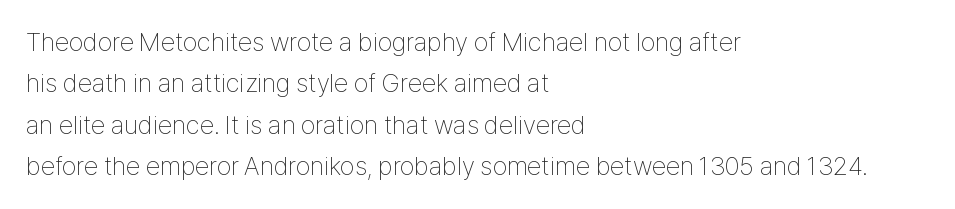
Each stroke keeps to a modest, everyday thickness or less. Whoever set this chose a conventional vertical rhythm. Caption: multi-line text, flush left, ragged right. Underlining? Definitely not there.
